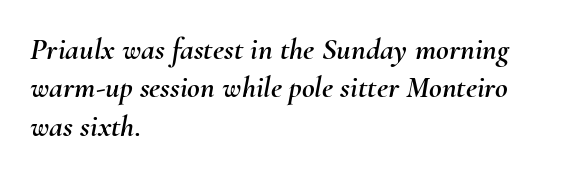
Q: Is the text italic (slanted)? A: Yes, it leans right by about 10 degrees.
Q: Is the text underlined? A: No.
Q: How is the paragraph aligned? A: Left-aligned.
Q: Is the spacing between letters normal or unusually wide? A: Normal.
Q: Width (condensed, normal, or wide)? A: Normal.
Q: Stroke contrast? A: Medium.
Q: x-height? A: Small.
Q: Monospaced? A: No.
